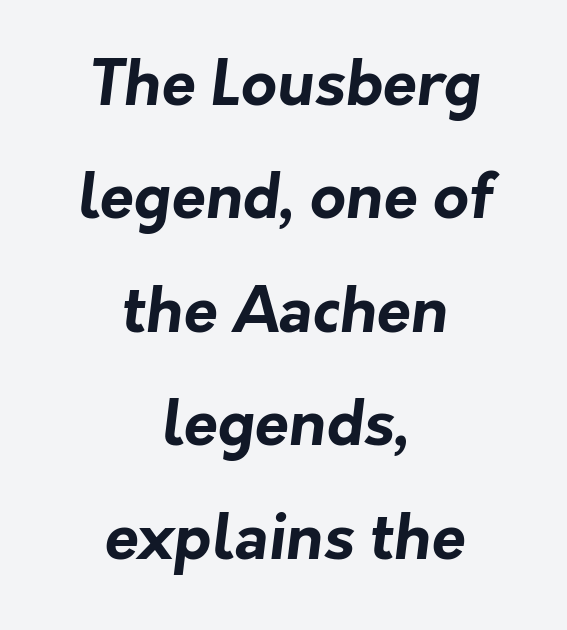
The typesetter chose a symmetrical, centered arrangement here. Nothing unusual about the tracking: characters are spaced as the font intends. Bare-footed words on every line. The characters look thick and weighty, a clear bold. Nope, no serifs anywhere on these letters. Note the varied advance widths — an 'i' is clearly narrower than an 'm'.
